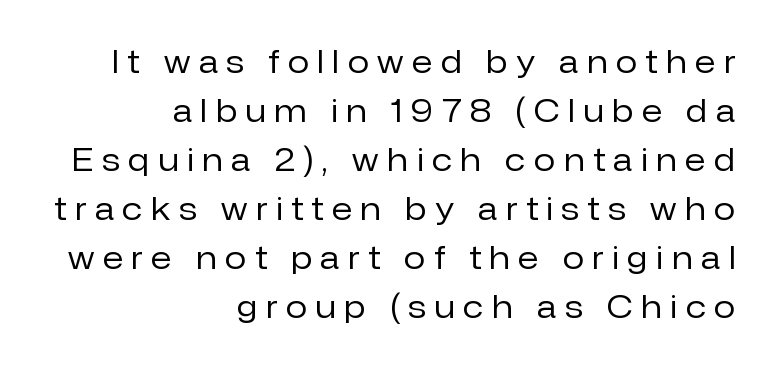
The image shows 31 px regular-weight sans-serif type, upright; set right-aligned, normal line spacing (1.58x), unusually wide letter spacing (+0.28 em), not underlined; low stroke contrast and a medium x-height.
